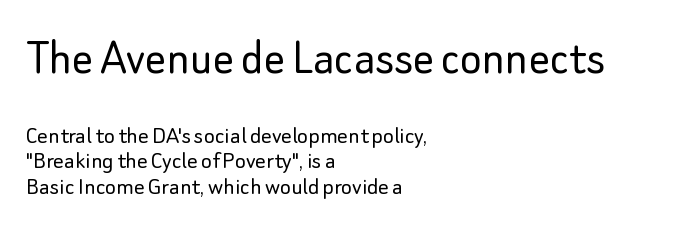
Spacing between characters is what you'd get straight out of the box. Check the space under the baseline: it is left empty. Serifs: no, the terminals of the letterforms are clean. If you measured baseline to baseline, you'd find a short distance.
